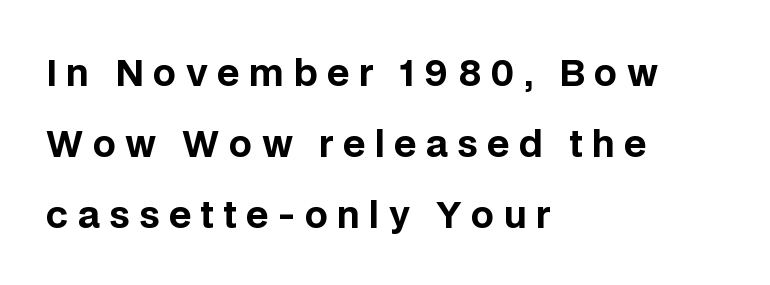
The image shows 36 px bold sans-serif type, upright; set left-aligned, loose line spacing (1.97x), unusually wide letter spacing (+0.26 em), not underlined; low stroke contrast and a large x-height.
